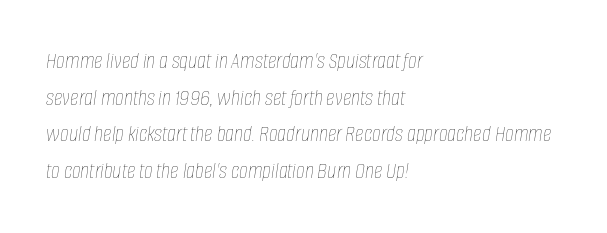
Standard letterfit; no display-style spreading of the glyphs. Summary of vertical rhythm: regular, with standard interline spacing. Glance below the letters and you will spot only blank space. Think standard paragraph weight, or any step lighter than that. Rendered with sloped, italic letterforms.
